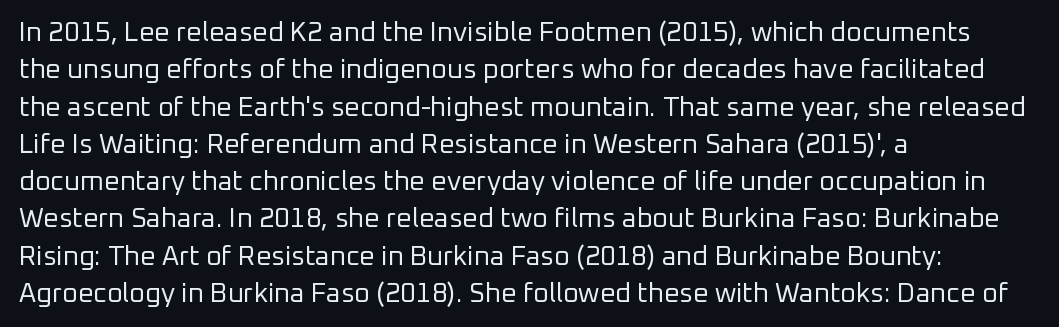
Interline gaps are of average width in this sample. Inter-character spacing is left at the font's built-in metrics. If you drew a line through each stem, it would be perfectly vertical. Words float on clear page, feet unadorned. Each line starts at the same left margin while the right side varies.
